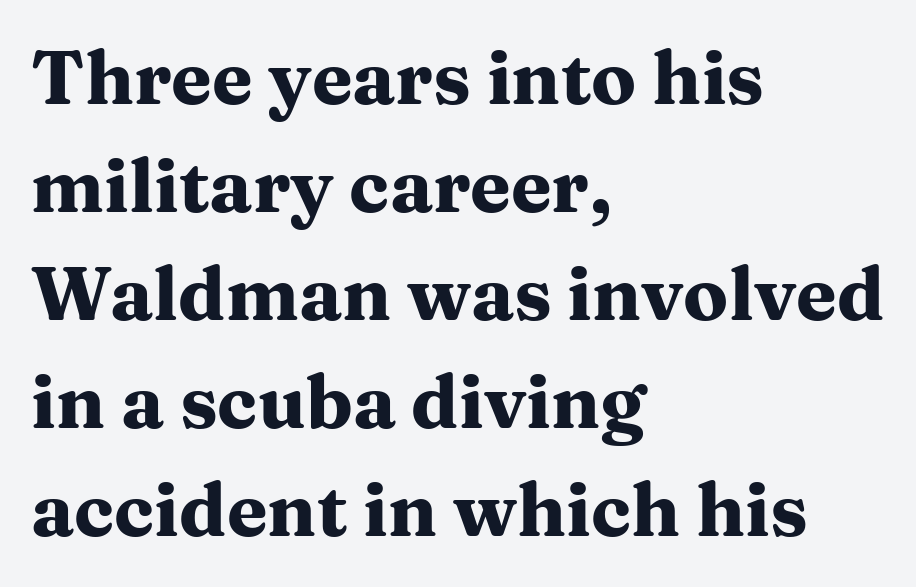
Tall strokes in this sample are plumb rather than angled. A classic flush-left, rag-right setting is used for this passage. The text was rendered using a seriffed face with decorative stroke endings. Just letters on the line, the space beneath them empty. Strong, thick strokes mark this as bold type.
